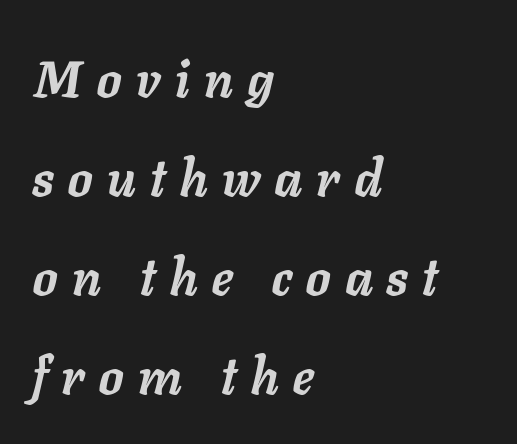
Summary of weight: heavy, a full bold. Spacing verdict: proportional, widths tailored to each character. Letter spacing: wide. The glyphs look as if they've been sheared to an angle.
